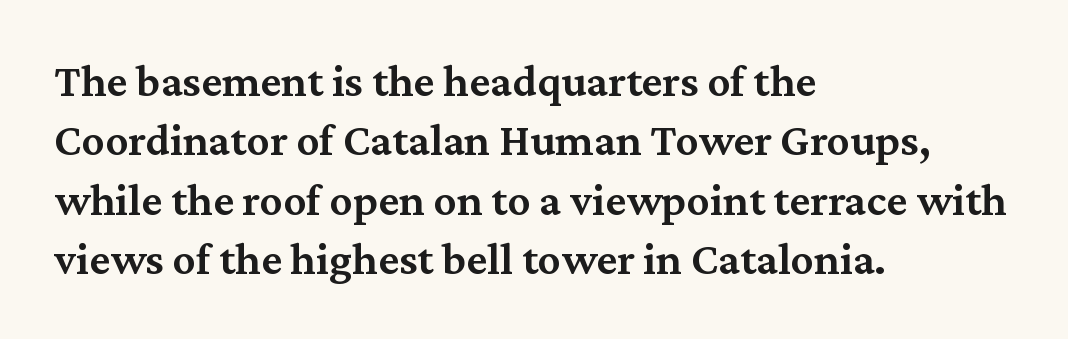
Q: Is the text bold? A: Semi-bold.
Q: Is the text italic (slanted)? A: No, it is upright.
Q: Is the typeface a serif or a sans-serif typeface? A: Serif.
Q: Is the text underlined? A: No.
Q: How is the paragraph aligned? A: Left-aligned.
Q: Is the spacing between letters normal or unusually wide? A: Normal.
Q: Is the spacing between lines tight, normal or loose? A: Normal.
Q: Width (condensed, normal, or wide)? A: Normal.
Q: Stroke contrast? A: Medium.
Q: x-height? A: Medium.
Q: Monospaced? A: No.
